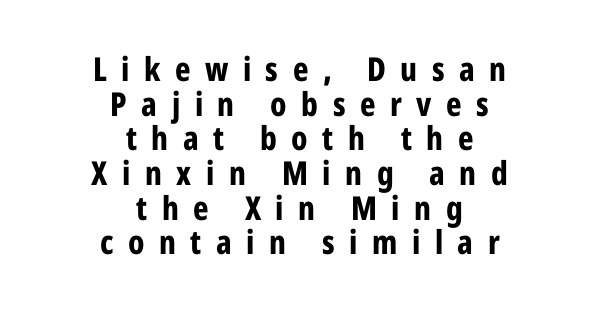
Q: Is the text bold? A: Yes.
Q: Is the text italic (slanted)? A: No, it is upright.
Q: Is the typeface a serif or a sans-serif typeface? A: Sans-serif.
Q: Is the text underlined? A: No.
Q: How is the paragraph aligned? A: Centered.
Q: Is the spacing between letters normal or unusually wide? A: Unusually wide.
Q: Is the spacing between lines tight, normal or loose? A: Tight.
Q: Width (condensed, normal, or wide)? A: Condensed.
Q: Stroke contrast? A: Low.
Q: x-height? A: Medium.
Q: Monospaced? A: No.
